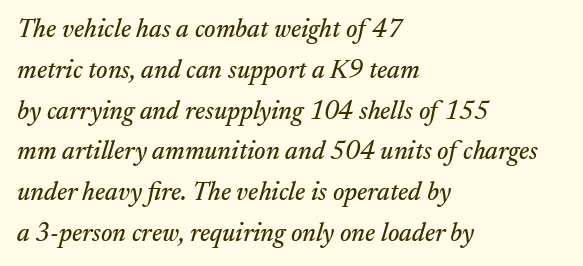
Slanted lettering throughout. This sample keeps an unexceptional amount of space between lines. The line texture is even and compact thanks to regular tracking. Compared with a centered layout, this one pins lines to the left instead. This rendering features lettering with no underline.
